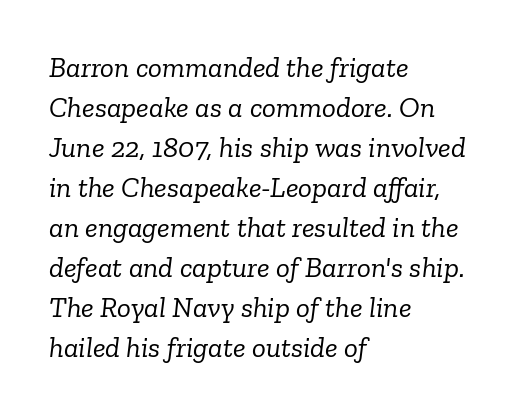
Vertical stems look standard width or narrower in stroke. Alignment: flush left. This is oblique type, the kind used for emphasis or titles. Character widths vary here, with narrow letters taking less room than wide ones. Rule under the text: the space is simply empty.
